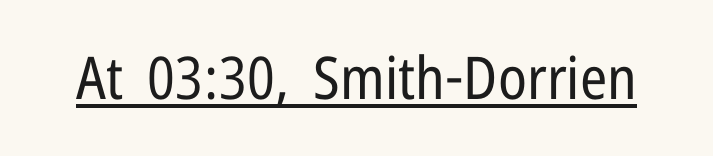
{"serif": "no", "italic": "no", "bold": "no", "weight": "regular", "width": "condensed", "stroke_contrast": "low", "x_height": "medium", "monospaced": "no", "underline": "yes", "letter_spacing": "normal", "letter_spacing_em": 0.0, "glyph_px": 59}
